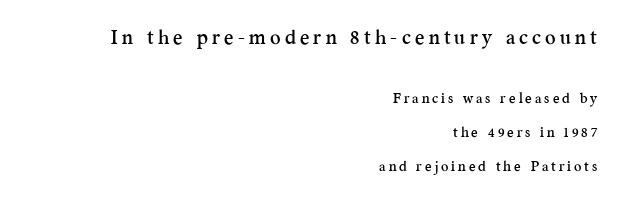
A typesetter would call this heavily tracked-out type. Posture: straight, roman, zero tilt. The composition opens big and finishes small. Quick note: interline space is abundant.
